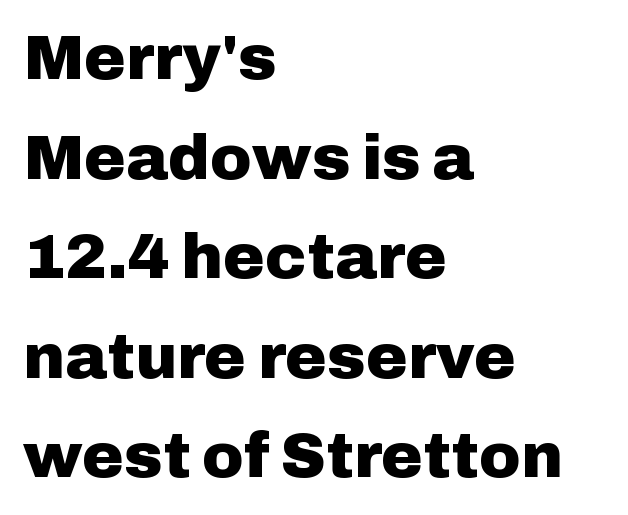
Q: Is the text bold? A: Yes.
Q: Is the text italic (slanted)? A: No, it is upright.
Q: Is the typeface a serif or a sans-serif typeface? A: Sans-serif.
Q: Is the text underlined? A: No.
Q: How is the paragraph aligned? A: Left-aligned.
Q: Is the spacing between letters normal or unusually wide? A: Normal.
Q: Is the spacing between lines tight, normal or loose? A: Normal.
Q: Width (condensed, normal, or wide)? A: Normal.
Q: Stroke contrast? A: Low.
Q: x-height? A: Medium.
Q: Monospaced? A: No.
